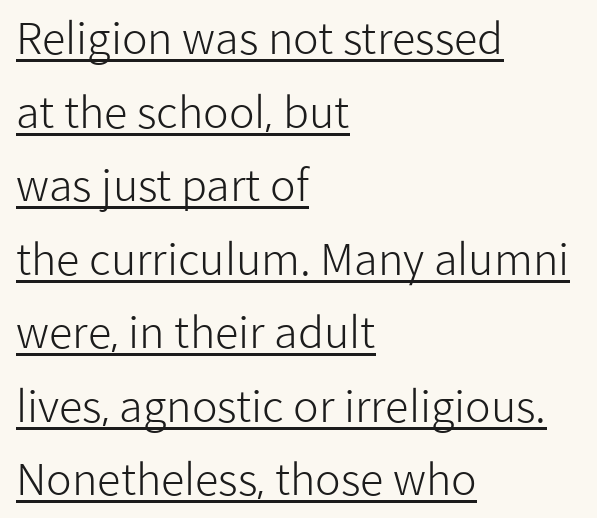
Is the block centered? No — it sits flush against the left margin. Notice how the stems are strictly vertical — no italics here. A quiet, ordinary-to-light weight characterises the typeface. This is sans-serif lettering, the kind often seen on screens and signage. Underline: present. Note the varied advance widths — an 'i' is clearly narrower than an 'm'.
